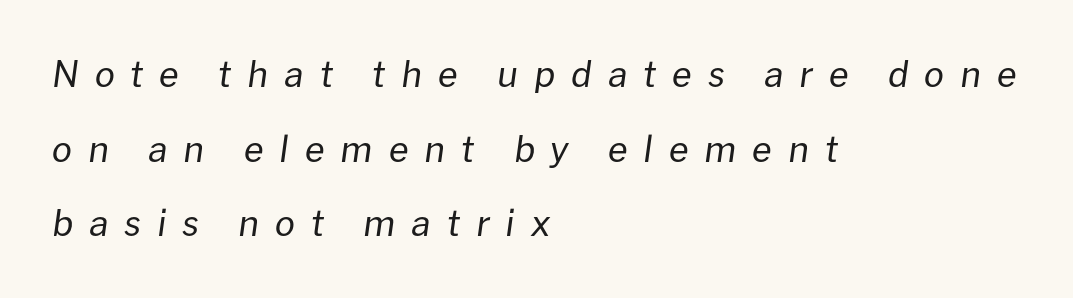
Q: Is the text bold? A: No.
Q: Is the text italic (slanted)? A: Yes, it leans right by about 8 degrees.
Q: Is the text underlined? A: No.
Q: How is the paragraph aligned? A: Left-aligned.
Q: Is the spacing between letters normal or unusually wide? A: Unusually wide.
Q: Is the spacing between lines tight, normal or loose? A: Loose.
Q: Width (condensed, normal, or wide)? A: Normal.
Q: Stroke contrast? A: Low.
Q: x-height? A: Medium.
Q: Monospaced? A: No.
